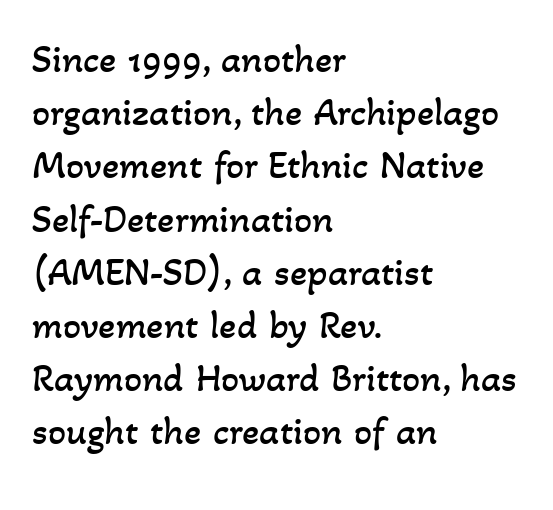
The image shows 40 px regular-weight type; set left-aligned, normal line spacing (1.33x), normal letter spacing, not underlined; low stroke contrast and a small x-height.
